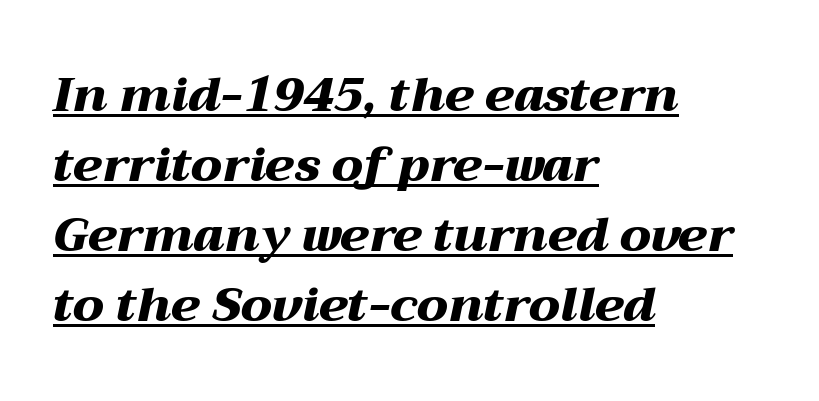
{"italic": "yes", "lean": "right", "slant_degrees": 12, "bold": "yes", "weight": "heavy", "width": "wide", "stroke_contrast": "medium", "x_height": "medium", "monospaced": "no", "underline": "yes", "align": "left", "line_spacing": "normal", "line_spacing_ratio": 1.46, "letter_spacing": "normal", "letter_spacing_em": 0.0, "glyph_px": 48}
